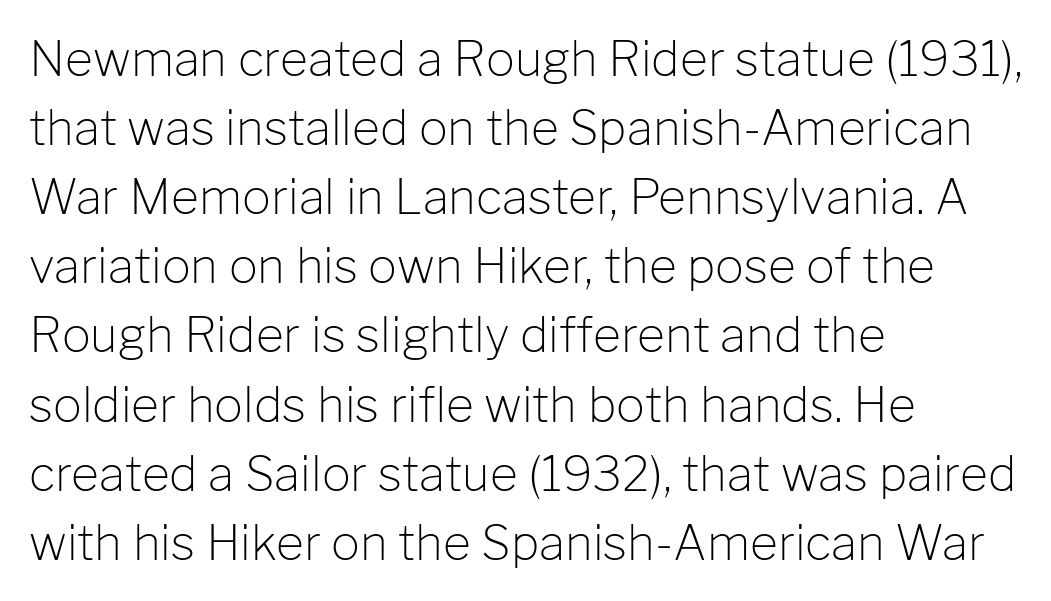
{"serif": "no", "italic": "no", "bold": "no", "weight": "light", "width": "normal", "stroke_contrast": "low", "x_height": "medium", "monospaced": "no", "underline": "no", "align": "left", "line_spacing": "normal", "line_spacing_ratio": 1.44, "letter_spacing": "normal", "letter_spacing_em": 0.0, "glyph_px": 48}
